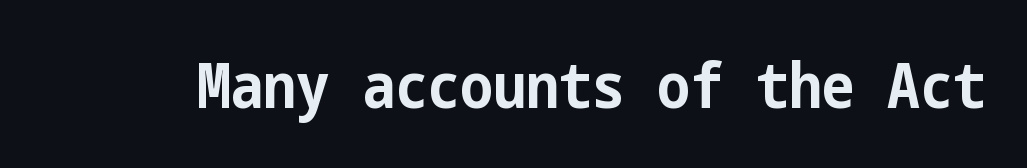
Decoration check: the copy has no underline. Is this a sans? Yes — the strokes have no serifs. Tracking here is standard; glyphs follow each other at the usual distance. Its strokes are broad and dark, the hallmark of bold type.
